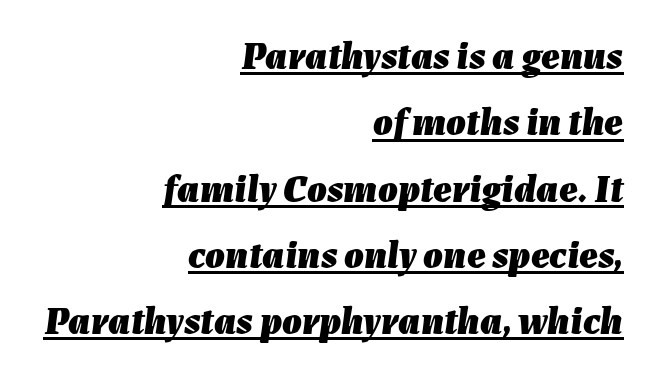
The image shows 39 px heavy type, italic (leaning right); set right-aligned, normal line spacing (1.7x), normal letter spacing, underlined; low stroke contrast and a medium x-height.
